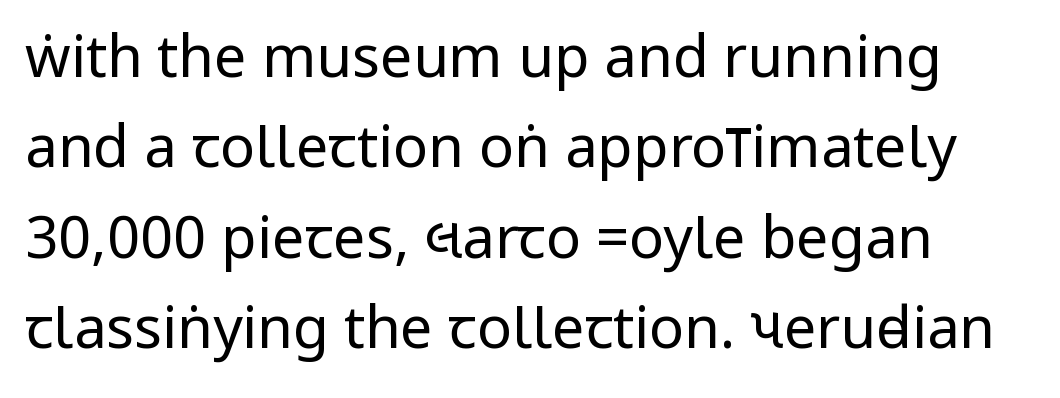
{"serif": "no", "italic": "no", "bold": "no", "weight": "regular", "width": "condensed", "stroke_contrast": "low", "underline": "no", "align": "left", "line_spacing": "normal", "line_spacing_ratio": 1.56, "letter_spacing": "normal", "letter_spacing_em": 0.0, "glyph_px": 58}
